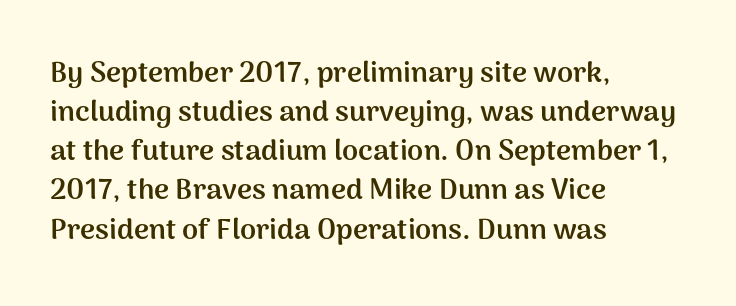
The image shows 29 px semibold sans-serif type, upright; set left-aligned, normal line spacing (1.35x), normal letter spacing, not underlined; medium stroke contrast and a medium x-height.
